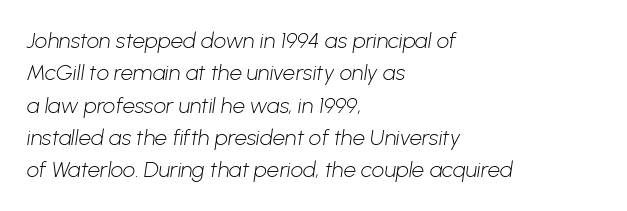
Stems and bowls with no extra thickness — not bold. The block of text has a typical density, with ordinary space between rows. Rule under the text: the space is simply empty. The tracking reads as untouched default to a designer's eye. A classic flush-left, rag-right setting is used for this passage.
